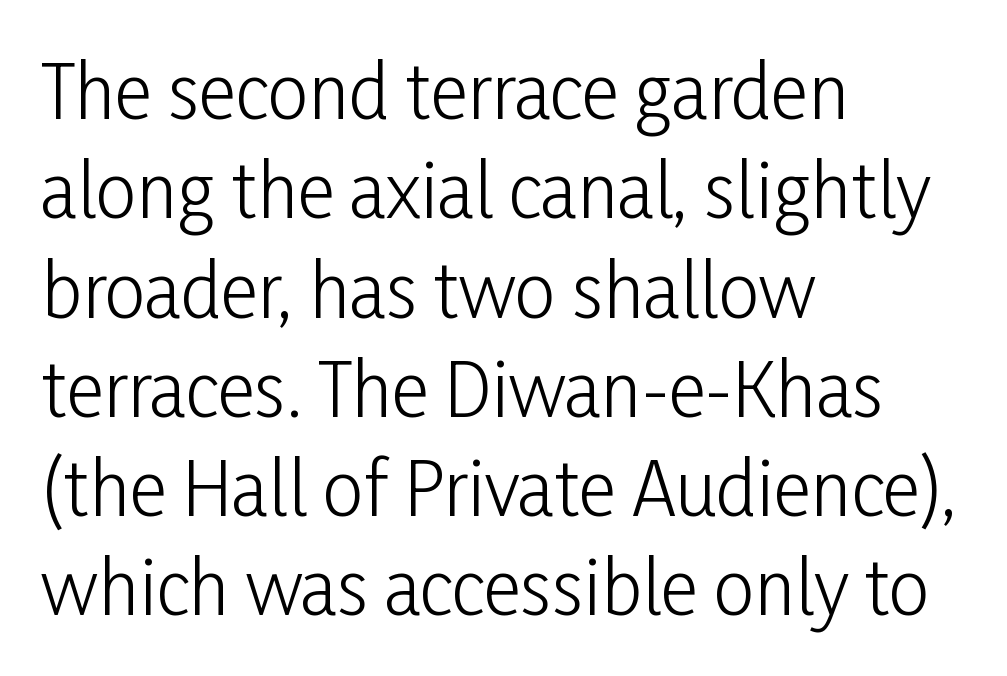
{"serif": "no", "italic": "no", "bold": "no", "weight": "light", "width": "condensed", "stroke_contrast": "low", "x_height": "medium", "monospaced": "no", "underline": "no", "align": "left", "line_spacing": "normal", "line_spacing_ratio": 1.36, "letter_spacing": "normal", "letter_spacing_em": 0.0, "glyph_px": 73}
